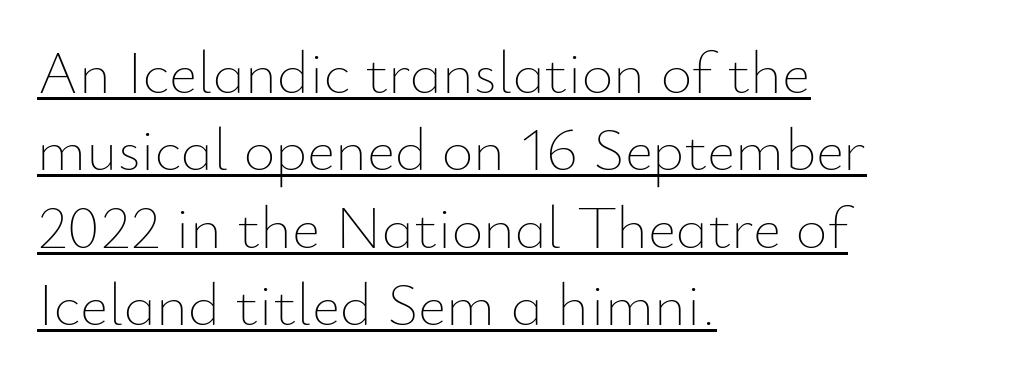
{"italic": "no", "bold": "no", "weight": "thin", "width": "normal", "stroke_contrast": "low", "x_height": "small", "monospaced": "no", "underline": "yes", "align": "left", "line_spacing": "normal", "line_spacing_ratio": 1.27, "letter_spacing": "normal", "letter_spacing_em": 0.0, "glyph_px": 61}
